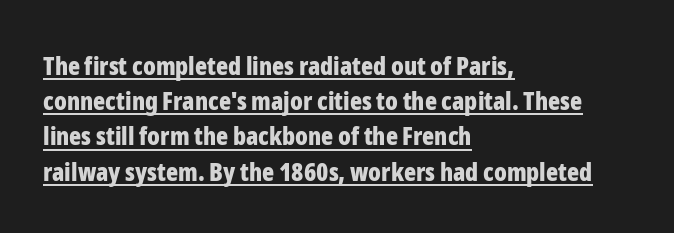
{"italic": "no", "bold": "yes", "underline": "yes", "align": "left", "line_spacing": "normal", "line_spacing_ratio": 1.41, "letter_spacing": "normal", "letter_spacing_em": 0.0, "glyph_px": 25}
